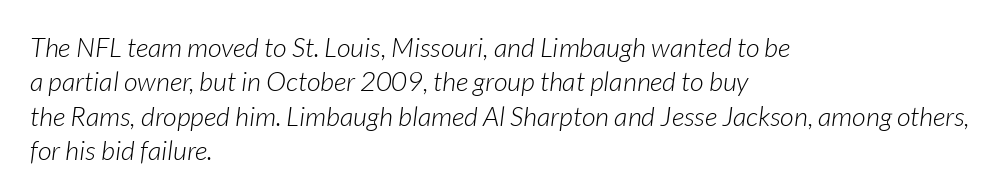
No chunkiness to these letters — they're not bold. Students, observe: this is what conventionally led text looks like. The text carries the slant typical of an italic or oblique font. The compositor pushed each line to the left boundary.
